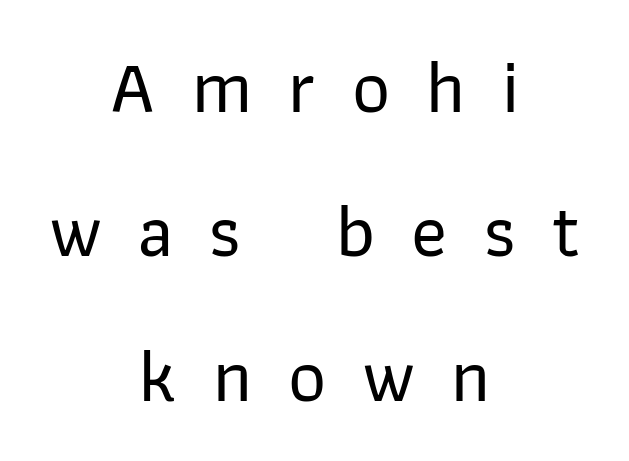
{"serif": "no", "italic": "no", "width": "normal", "stroke_contrast": "low", "x_height": "medium", "monospaced": "no", "underline": "no", "align": "center", "line_spacing": "loose", "line_spacing_ratio": 1.95, "letter_spacing": "wide", "letter_spacing_em": 0.49, "glyph_px": 74}
